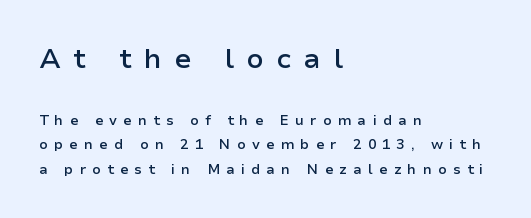
These lines are set flush left with a ragged right edge. Size contrast runs from large at the top to small at the bottom. Students, note that the glyphs here are deliberately spaced far apart. Proportional: the letters do not fall into vertical columns. Bold? Not quite — semibold, heavier than regular but stopping short.
